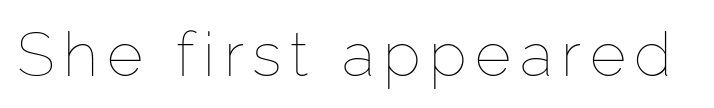
Q: Is the text bold? A: No.
Q: Is the text italic (slanted)? A: No, it is upright.
Q: Is the text underlined? A: No.
Q: Width (condensed, normal, or wide)? A: Normal.
Q: Stroke contrast? A: Low.
Q: x-height? A: Medium.
Q: Monospaced? A: No.
